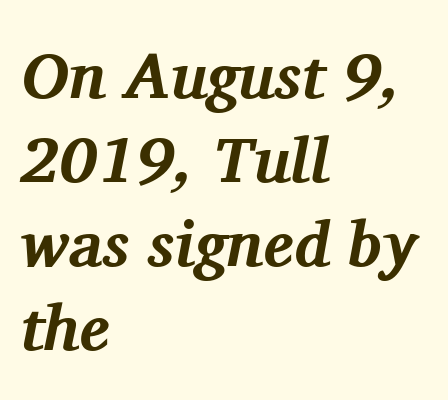
The image shows 64 px bold serif type, italic (leaning right); set left-aligned, normal line spacing (1.31x), normal letter spacing, not underlined; medium stroke contrast and a medium x-height.
